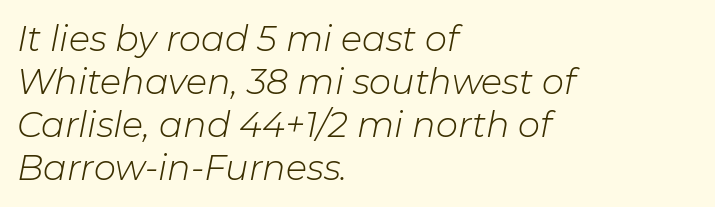
Q: Is the text bold? A: No.
Q: Is the text italic (slanted)? A: Yes, it leans right by about 11 degrees.
Q: Is the text underlined? A: No.
Q: How is the paragraph aligned? A: Left-aligned.
Q: Is the spacing between letters normal or unusually wide? A: Normal.
Q: Width (condensed, normal, or wide)? A: Normal.
Q: Stroke contrast? A: Low.
Q: x-height? A: Medium.
Q: Monospaced? A: No.
